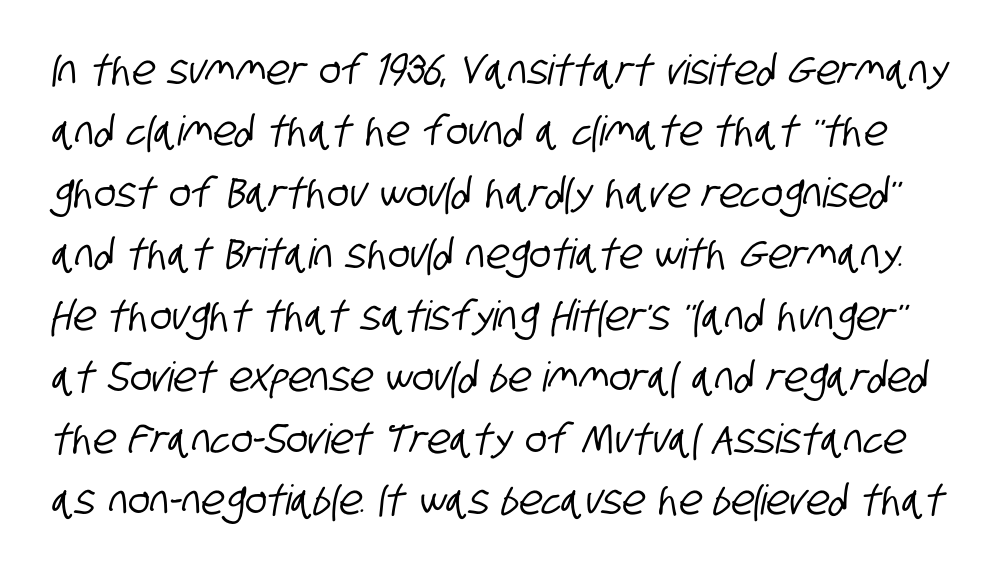
Q: Is the typeface a serif or a sans-serif typeface? A: Sans-serif.
Q: Is the text underlined? A: No.
Q: Is the spacing between letters normal or unusually wide? A: Normal.
Q: Is the spacing between lines tight, normal or loose? A: Normal.
Q: Width (condensed, normal, or wide)? A: Condensed.
Q: Stroke contrast? A: Low.
Q: x-height? A: Large.
Q: Monospaced? A: No.
